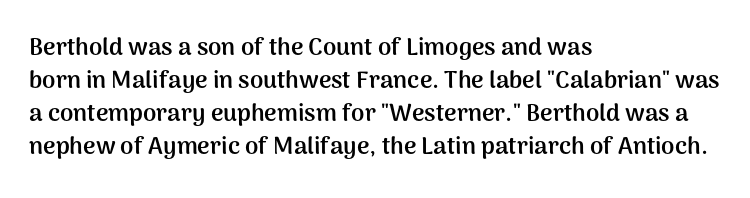
Q: Is the text bold? A: Yes.
Q: Is the text italic (slanted)? A: No, it is upright.
Q: Is the text underlined? A: No.
Q: How is the paragraph aligned? A: Left-aligned.
Q: Is the spacing between letters normal or unusually wide? A: Normal.
Q: Is the spacing between lines tight, normal or loose? A: Normal.
